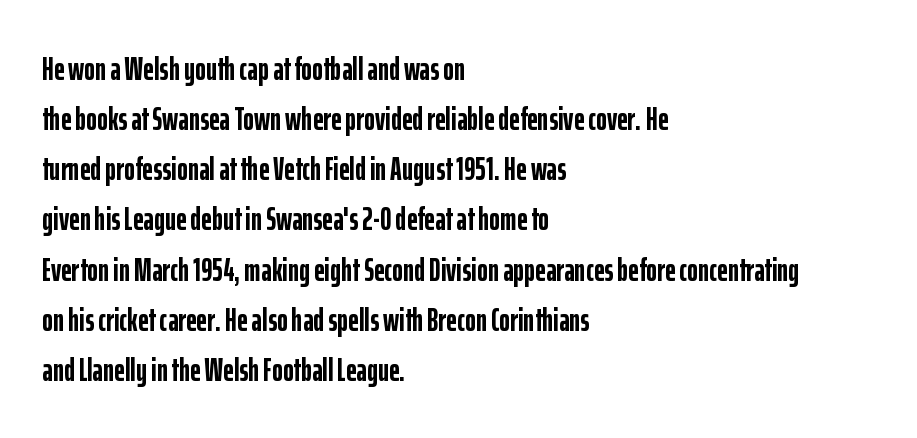
{"serif": "no", "italic": "no", "bold": "yes", "weight": "semibold", "width": "condensed", "stroke_contrast": "low", "x_height": "medium", "monospaced": "no", "underline": "no", "align": "left", "line_spacing": "normal", "line_spacing_ratio": 1.52, "letter_spacing": "normal", "letter_spacing_em": 0.0, "glyph_px": 33}
